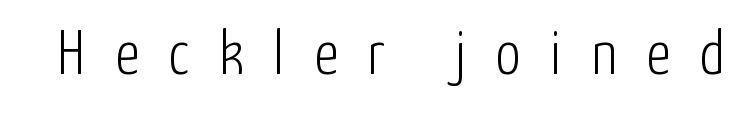
The image shows 63 px light, condensed sans-serif type, upright; set unusually wide letter spacing (+0.47 em), not underlined; low stroke contrast and a medium x-height.
